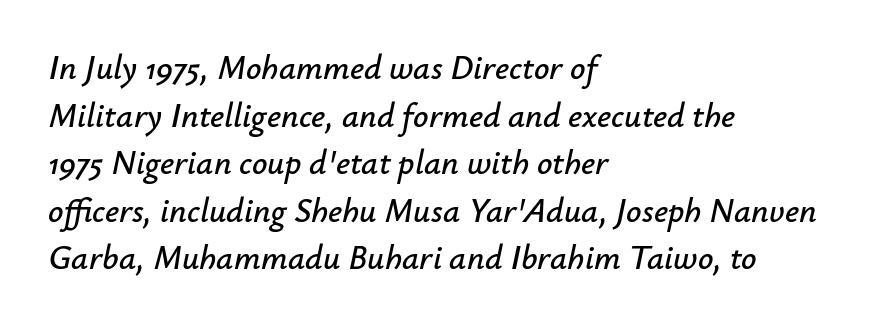
The image shows 34 px text type, italic (leaning right); set left-aligned, normal line spacing (1.4x), normal letter spacing, not underlined; low stroke contrast and a small x-height.
